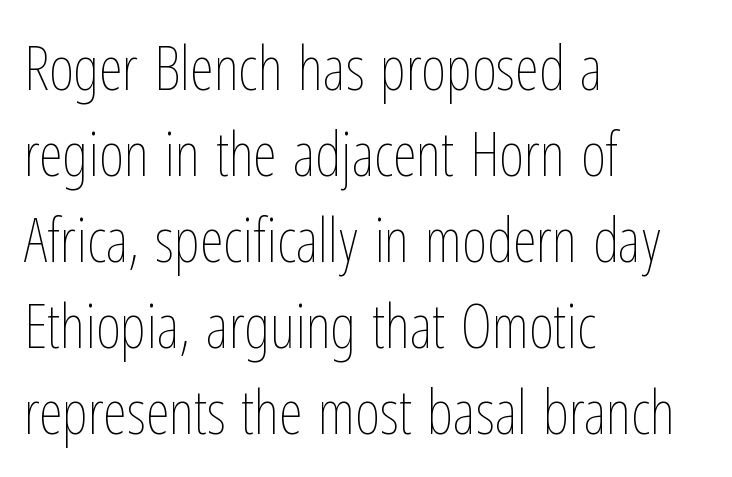
This is roman type, the default non-slanted kind. The rendering uses natural spacing where letterforms have individual widths. Quick note: underline off. A light-to-regular cut is what we see here. Evenly set lines give the paragraph a standard silhouette.
